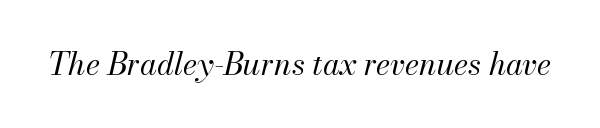
Q: Is the text bold? A: No.
Q: Is the text italic (slanted)? A: Yes, it leans right by about 13 degrees.
Q: Is the text underlined? A: No.
Q: Is the spacing between letters normal or unusually wide? A: Normal.
Q: Width (condensed, normal, or wide)? A: Normal.
Q: Stroke contrast? A: Medium.
Q: x-height? A: Small.
Q: Monospaced? A: No.
